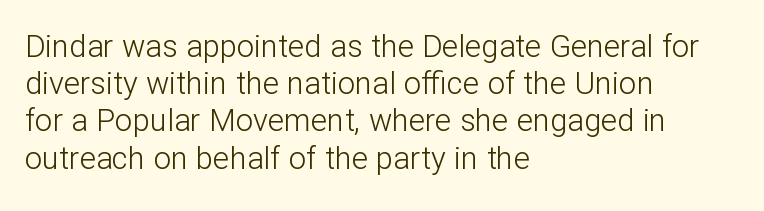
You could not count columns in this text — the font is proportionally spaced. The gaps between neighbouring characters are ordinary and unremarkable. Summary of weight: not heavy and not bold. The paragraph shown leans on its left margin.
